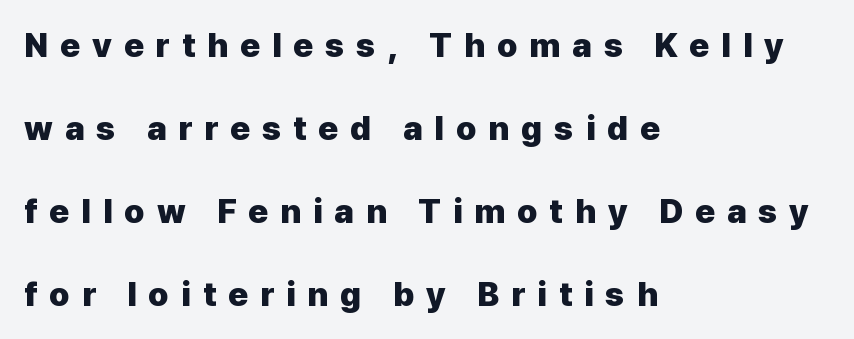
The image shows 34 px heavy sans-serif type, upright; set left-aligned, loose line spacing (2.44x), unusually wide letter spacing (+0.35 em), not underlined; low stroke contrast and a medium x-height.
